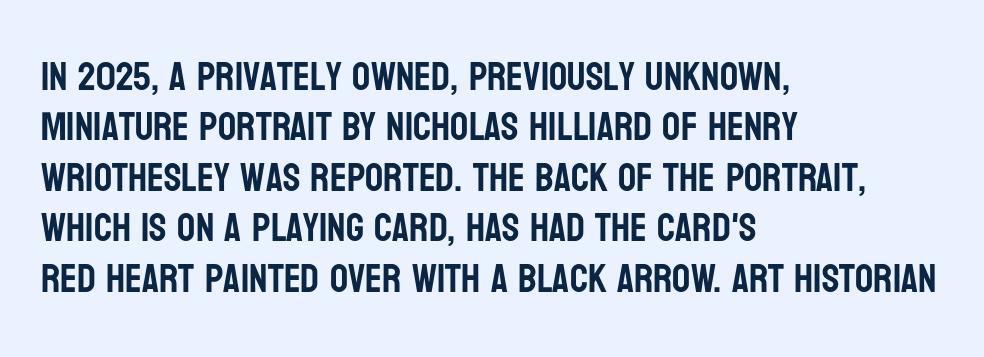
Summary of vertical rhythm: regular, with standard interline spacing. Proportional: the letters do not fall into vertical columns. There is no visible air inserted between adjacent glyphs. Are there feet on the stems? There aren't — it's a sans. Italic: no, the glyphs are upright roman. Where is the straight margin? On the left.
